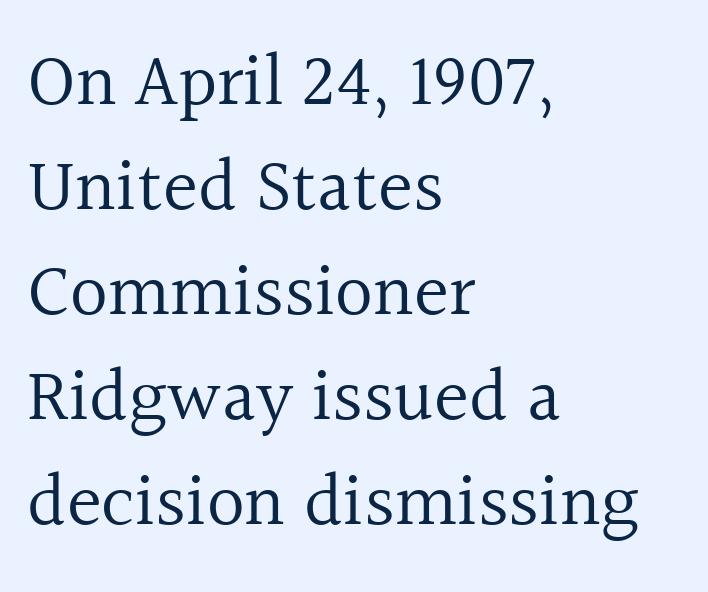
The image shows 74 px regular-weight serif type, upright; set left-aligned, normal line spacing (1.42x), normal letter spacing, not underlined; a medium x-height.
